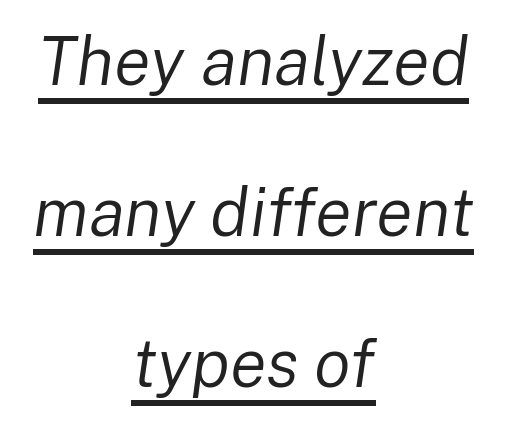
{"italic": "yes", "lean": "right", "slant_degrees": 8, "bold": "no", "weight": "regular", "width": "normal", "stroke_contrast": "low", "x_height": "medium", "monospaced": "no", "underline": "yes", "align": "center", "line_spacing": "loose", "line_spacing_ratio": 2.22, "letter_spacing": "normal", "letter_spacing_em": 0.0, "glyph_px": 68}
